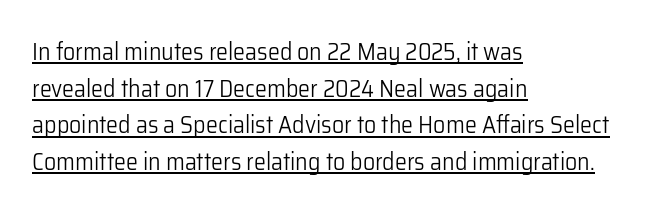
Q: Is the text bold? A: No.
Q: Is the text italic (slanted)? A: No, it is upright.
Q: Is the text underlined? A: Yes.
Q: How is the paragraph aligned? A: Left-aligned.
Q: Is the spacing between letters normal or unusually wide? A: Normal.
Q: Is the spacing between lines tight, normal or loose? A: Normal.
